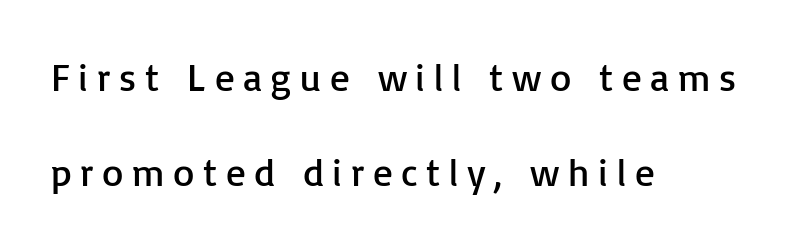
The image shows 39 px regular-weight sans-serif type, upright; set left-aligned, loose line spacing (2.44x), unusually wide letter spacing (+0.22 em), not underlined; low stroke contrast and a medium x-height.
